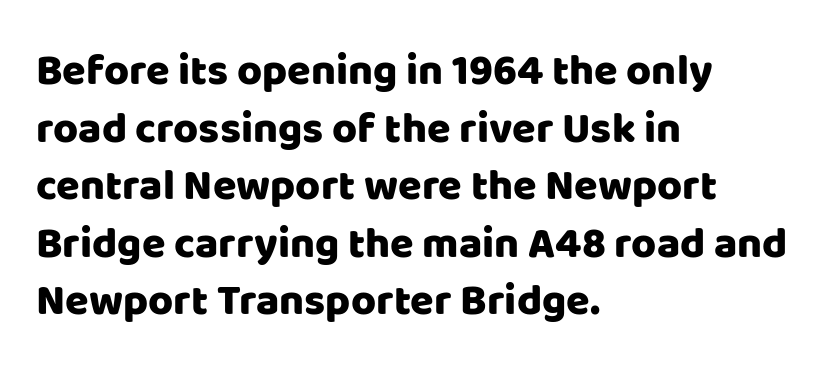
Q: Is the text italic (slanted)? A: No, it is upright.
Q: Is the typeface a serif or a sans-serif typeface? A: Sans-serif.
Q: Is the text underlined? A: No.
Q: How is the paragraph aligned? A: Left-aligned.
Q: Is the spacing between letters normal or unusually wide? A: Normal.
Q: Is the spacing between lines tight, normal or loose? A: Normal.
Q: Width (condensed, normal, or wide)? A: Normal.
Q: Stroke contrast? A: Low.
Q: x-height? A: Large.
Q: Monospaced? A: No.
